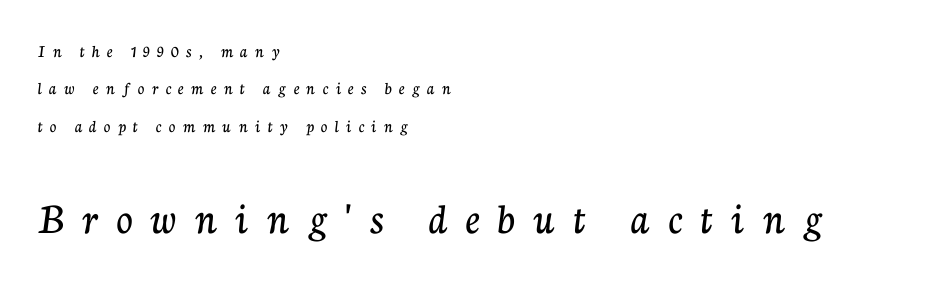
The image shows 45 px serif type; set left-aligned, loose line spacing (2.08x), unusually wide letter spacing (+0.41 em), not underlined; the second (bottom) block is 2.5x larger; low stroke contrast and a medium x-height.
